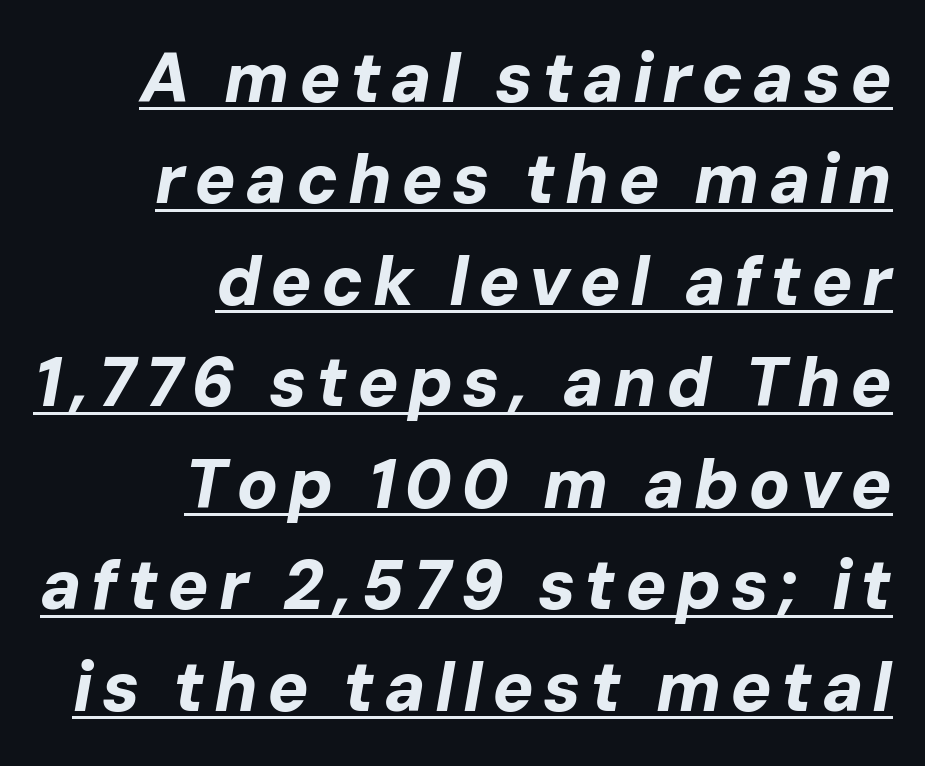
Quick note: interline space is typical. Notice how thick the strokes are: this is what a full bold looks like. Spacing verdict: proportional, widths tailored to each character. The setting favours the right margin, as signatures and pull-quotes sometimes do. Italic: yes, the glyphs are oblique. Like a heading marked for emphasis, these lines bear an underscore.
